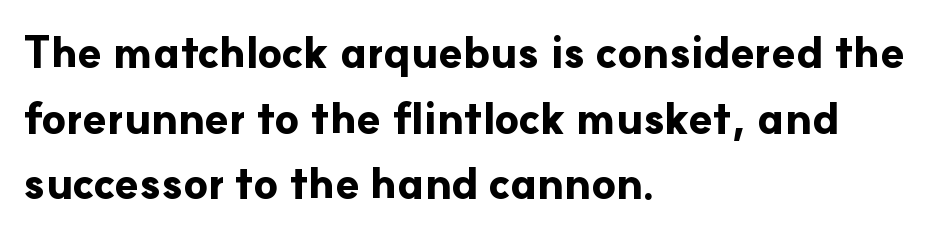
The image shows 44 px bold sans-serif type, upright; set left-aligned, normal line spacing (1.49x), normal letter spacing, not underlined; low stroke contrast and a small x-height.
